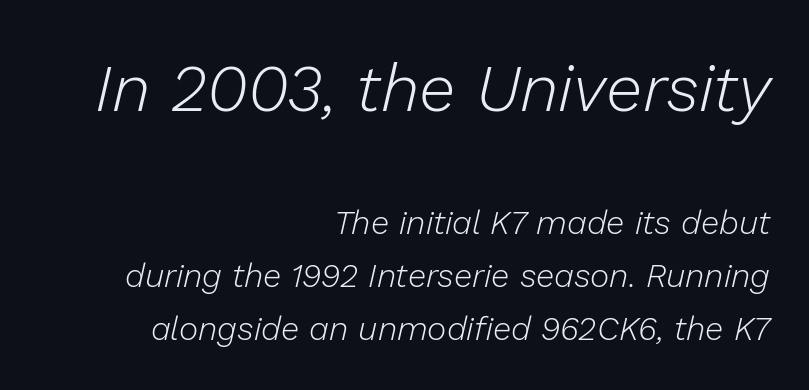
This layout puts the oversized block above and the modest block below. Words appear dense and cohesive because spacing is normal. Any mark beneath the type? The region is blank. Think of a printed novel: that variable character pitch is what you see here. How would I describe the line gaps? Plain and ordinary.
